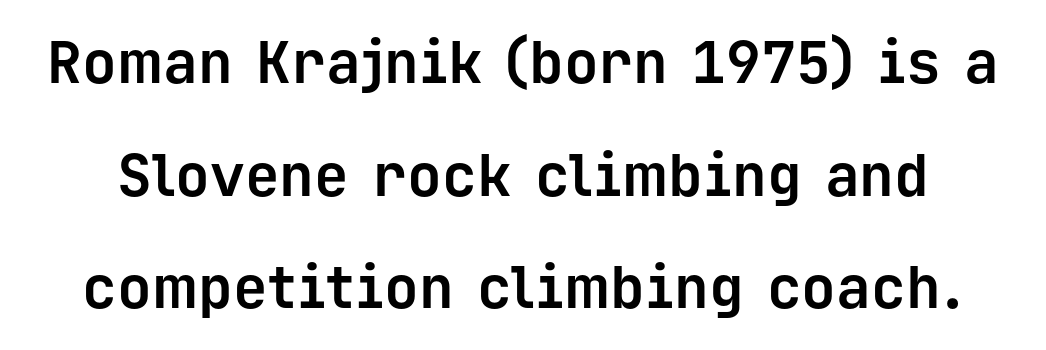
Q: Is the text bold? A: Yes.
Q: Is the text italic (slanted)? A: No, it is upright.
Q: Is the typeface a serif or a sans-serif typeface? A: Sans-serif.
Q: Is the text underlined? A: No.
Q: Is the spacing between letters normal or unusually wide? A: Normal.
Q: Is the spacing between lines tight, normal or loose? A: Loose.
Q: Width (condensed, normal, or wide)? A: Normal.
Q: Stroke contrast? A: Low.
Q: x-height? A: Medium.
Q: Monospaced? A: Yes.
